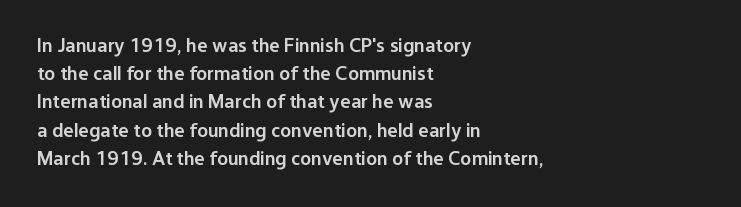
{"italic": "no", "bold": "semi", "underline": "no", "align": "left", "line_spacing": "normal", "line_spacing_ratio": 1.41, "letter_spacing": "normal", "letter_spacing_em": 0.0, "glyph_px": 20}
